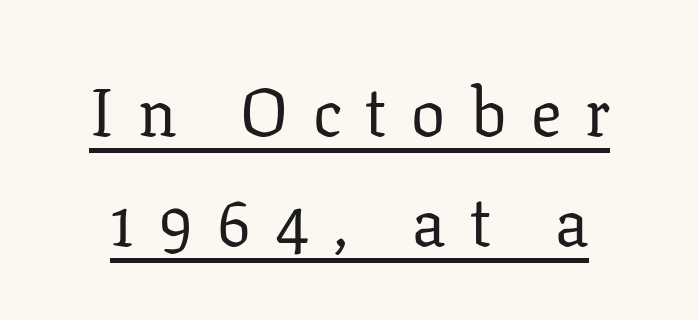
Q: Is the text bold? A: No.
Q: Is the text italic (slanted)? A: No, it is upright.
Q: Is the typeface a serif or a sans-serif typeface? A: Serif.
Q: Is the text underlined? A: Yes.
Q: Is the spacing between letters normal or unusually wide? A: Unusually wide.
Q: Is the spacing between lines tight, normal or loose? A: Normal.
Q: Width (condensed, normal, or wide)? A: Normal.
Q: Stroke contrast? A: Low.
Q: x-height? A: Medium.
Q: Monospaced? A: No.
